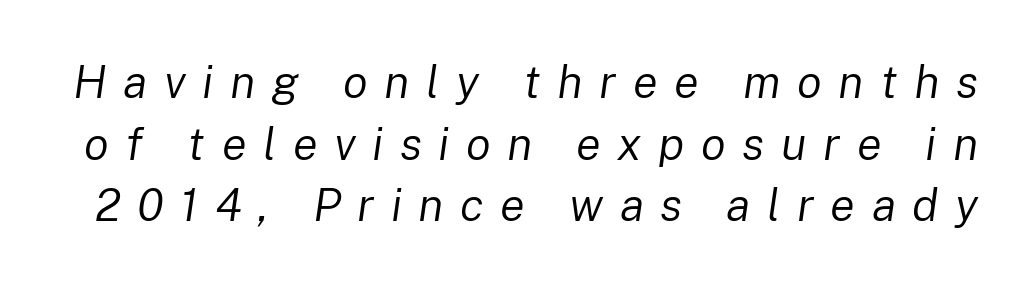
{"italic": "yes", "lean": "right", "slant_degrees": 8, "bold": "no", "weight": "regular", "width": "normal", "stroke_contrast": "low", "x_height": "medium", "monospaced": "no", "underline": "no", "line_spacing": "normal", "line_spacing_ratio": 1.34, "letter_spacing": "wide", "letter_spacing_em": 0.36, "glyph_px": 46}
